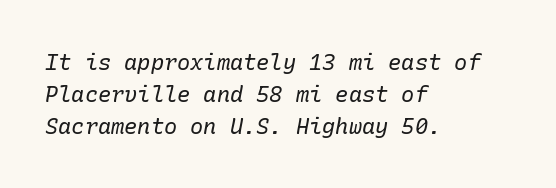
The image shows 22 px text type, italic (leaning right); set left-aligned, normal line spacing (1.46x), normal letter spacing, not underlined.
